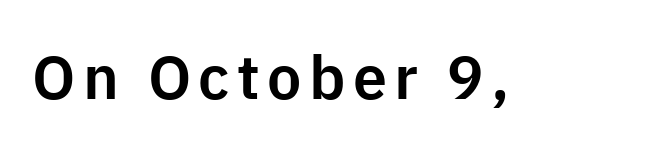
{"serif": "no", "italic": "no", "width": "normal", "stroke_contrast": "low", "x_height": "medium", "monospaced": "no", "underline": "no", "glyph_px": 61}
